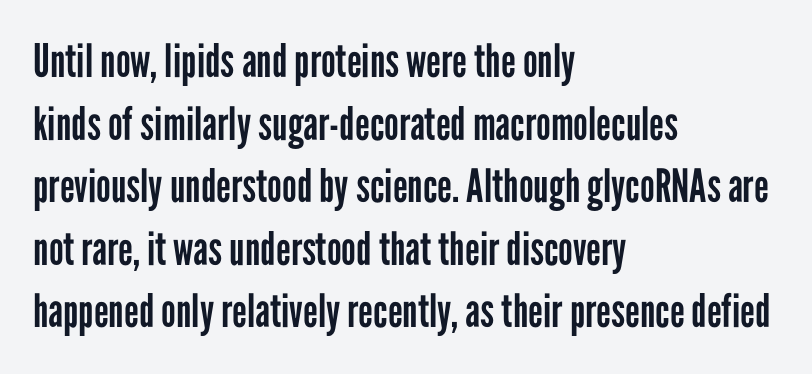
{"serif": "no", "italic": "no", "bold": "no", "weight": "regular", "width": "condensed", "stroke_contrast": "low", "x_height": "medium", "monospaced": "no", "underline": "no", "align": "left", "line_spacing": "normal", "line_spacing_ratio": 1.36, "letter_spacing": "normal", "letter_spacing_em": 0.0, "glyph_px": 46}
